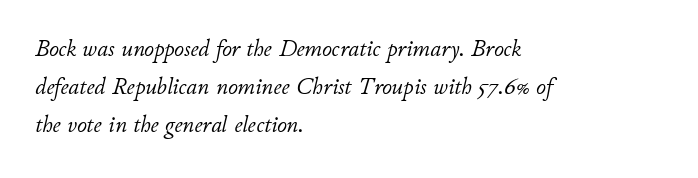
Q: Is the text bold? A: No.
Q: Is the text italic (slanted)? A: Yes, it leans right by about 11 degrees.
Q: Is the text underlined? A: No.
Q: How is the paragraph aligned? A: Left-aligned.
Q: Is the spacing between letters normal or unusually wide? A: Normal.
Q: Is the spacing between lines tight, normal or loose? A: Normal.
